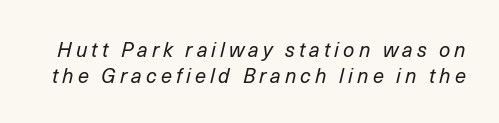
The image shows 20 px text type, italic (leaning right); set normal line spacing (1.28x), unusually wide letter spacing (+0.2 em), not underlined.
